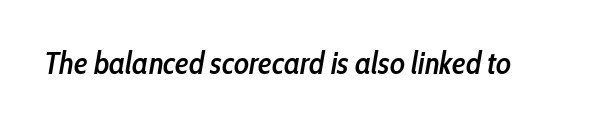
Q: Is the text bold? A: Semi-bold.
Q: Is the text italic (slanted)? A: Yes, it leans right by about 10 degrees.
Q: Is the text underlined? A: No.
Q: Is the spacing between letters normal or unusually wide? A: Normal.
Q: Width (condensed, normal, or wide)? A: Condensed.
Q: Stroke contrast? A: Low.
Q: x-height? A: Medium.
Q: Monospaced? A: No.
